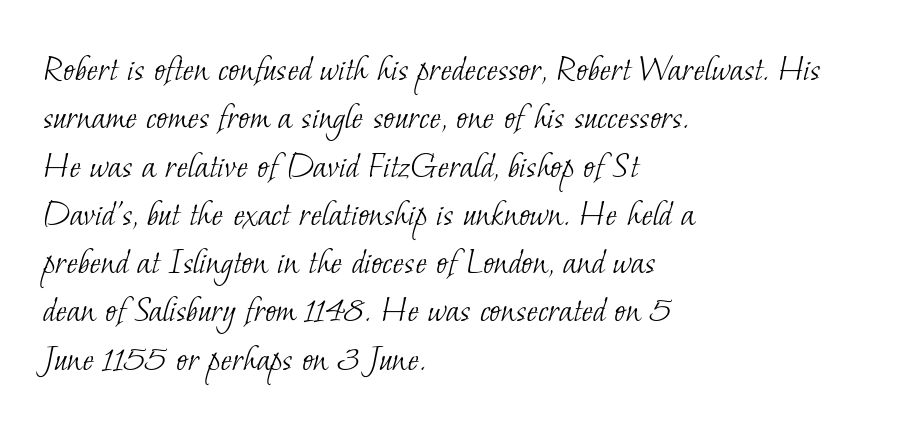
Interline gaps are of average width in this sample. Weight: not bold — regular or lighter. Classification — serif. Proportional: the letters do not fall into vertical columns. Anything drawn beneath the words? Only blank space.
